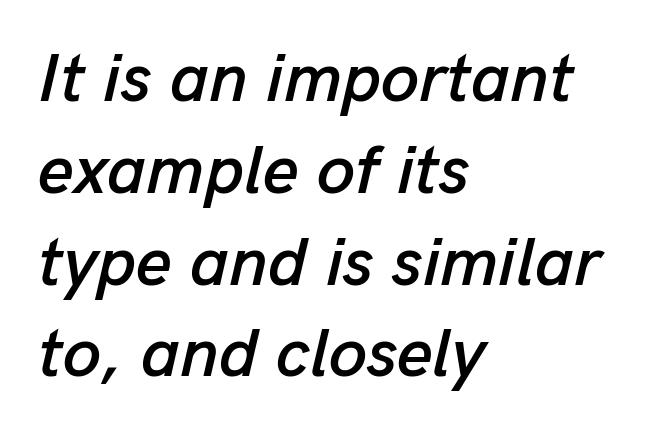
{"italic": "yes", "lean": "right", "slant_degrees": 13, "width": "normal", "stroke_contrast": "low", "x_height": "medium", "monospaced": "no", "underline": "no", "align": "left", "line_spacing": "normal", "line_spacing_ratio": 1.33, "letter_spacing": "normal", "letter_spacing_em": 0.0, "glyph_px": 69}
